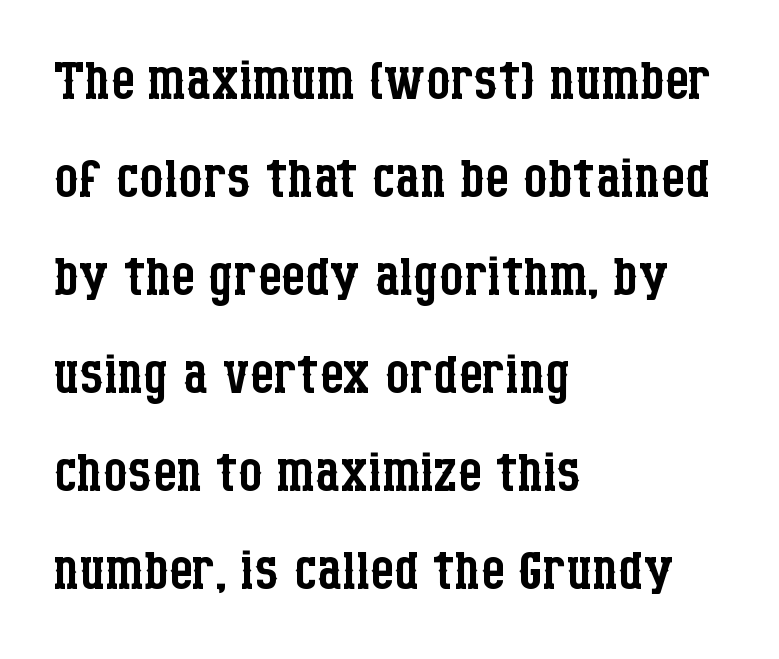
The image shows 76 px regular-weight, condensed serif type, upright; set left-aligned, normal line spacing (1.29x), normal letter spacing, not underlined; low stroke contrast and a large x-height.
